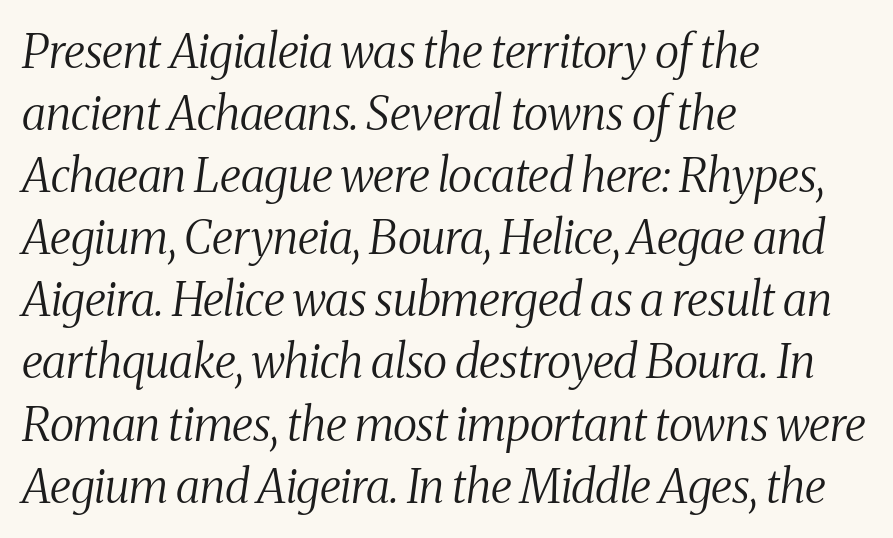
The image shows 46 px regular-weight, condensed serif type, italic (leaning right); set left-aligned, normal line spacing (1.35x), normal letter spacing, not underlined; medium stroke contrast and a medium x-height.
